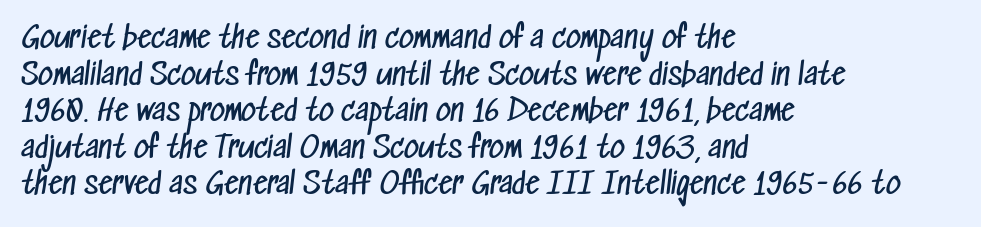
Q: Is the text bold? A: No.
Q: Is the typeface a serif or a sans-serif typeface? A: Sans-serif.
Q: Is the text underlined? A: No.
Q: How is the paragraph aligned? A: Left-aligned.
Q: Is the spacing between letters normal or unusually wide? A: Normal.
Q: Is the spacing between lines tight, normal or loose? A: Normal.
Q: Width (condensed, normal, or wide)? A: Condensed.
Q: Stroke contrast? A: Low.
Q: x-height? A: Medium.
Q: Monospaced? A: No.
